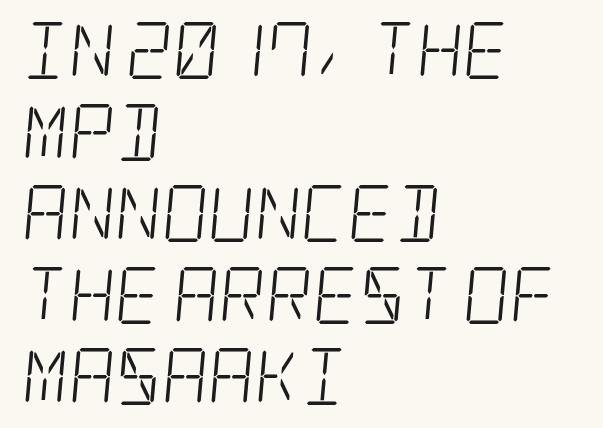
The image shows 57 px light, condensed serif type; set left-aligned, normal line spacing (1.43x), normal letter spacing, not underlined; low stroke contrast and a large x-height.
